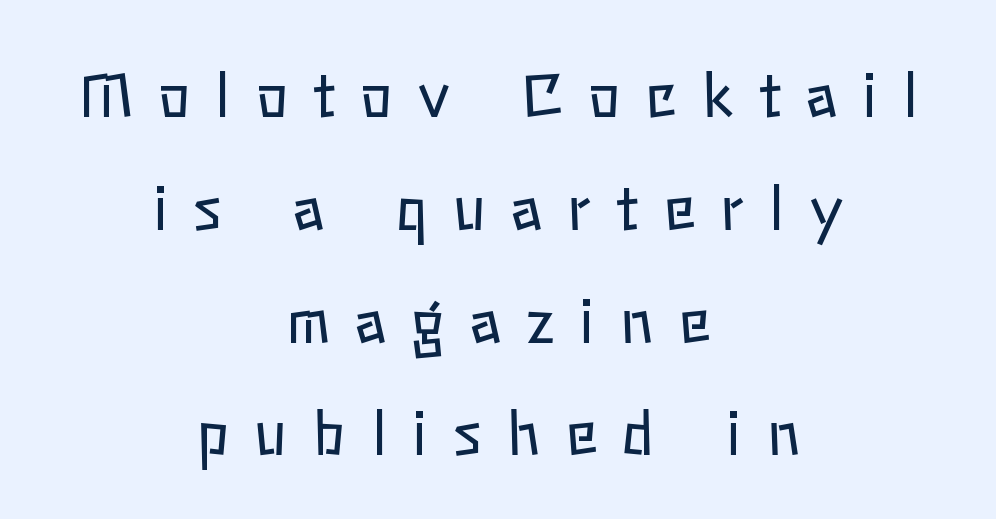
Q: Is the text bold? A: No.
Q: Is the text italic (slanted)? A: No, it is upright.
Q: Is the text underlined? A: No.
Q: How is the paragraph aligned? A: Centered.
Q: Is the spacing between letters normal or unusually wide? A: Unusually wide.
Q: Width (condensed, normal, or wide)? A: Normal.
Q: Stroke contrast? A: Low.
Q: x-height? A: Medium.
Q: Monospaced? A: No.
